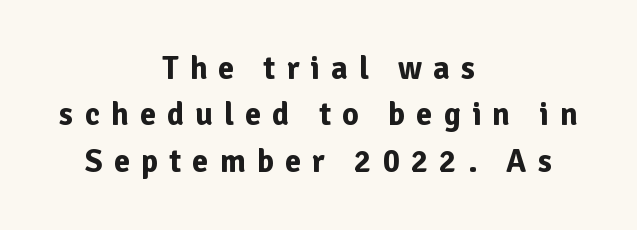
{"serif": "no", "italic": "no", "bold": "yes", "weight": "bold", "width": "normal", "stroke_contrast": "low", "x_height": "medium", "monospaced": "no", "underline": "no", "align": "center", "line_spacing": "normal", "line_spacing_ratio": 1.45, "letter_spacing": "wide", "letter_spacing_em": 0.35, "glyph_px": 32}
